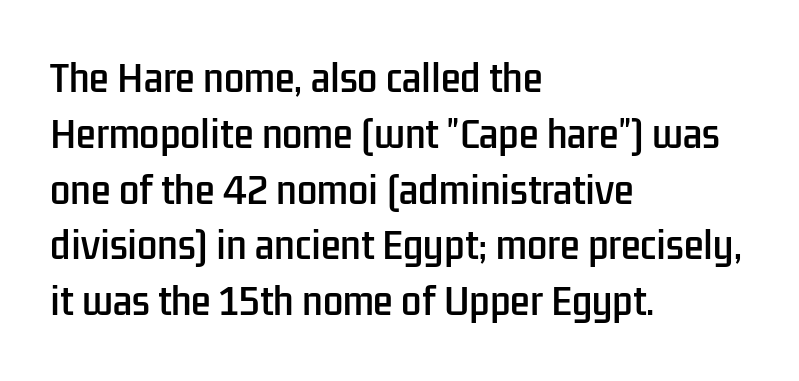
One-word summary of the alignment: left. The string is rendered with underlining switched off. Every character sits straight up, as roman type does. Is there much room between lines? A standard amount, neither cramped nor airy. Note the varied advance widths — an 'i' is clearly narrower than an 'm'.
